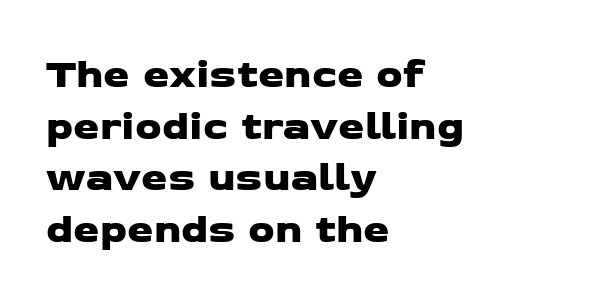
{"serif": "no", "width": "wide", "stroke_contrast": "low", "x_height": "medium", "monospaced": "no", "underline": "no", "align": "left", "line_spacing_ratio": 1.23, "letter_spacing": "normal", "letter_spacing_em": 0.0, "glyph_px": 42}
